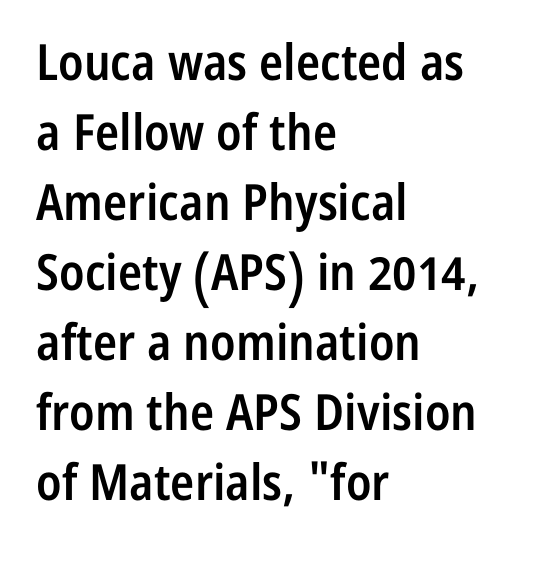
The image shows 50 px semibold, condensed sans-serif type, upright; set left-aligned, normal line spacing (1.4x), normal letter spacing, not underlined; low stroke contrast and a medium x-height.
